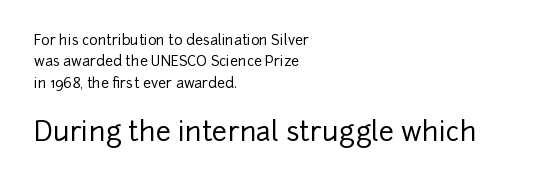
{"italic": "no", "underline": "no", "align": "left", "line_spacing": "normal", "line_spacing_ratio": 1.53, "letter_spacing": "normal", "letter_spacing_em": 0.0, "larger_block": "second", "size_ratio": 1.93, "glyph_px": 27}
